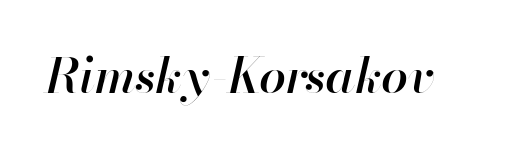
The image shows 48 px semibold type, italic (leaning right); set normal letter spacing, not underlined; high stroke contrast and a small x-height.
